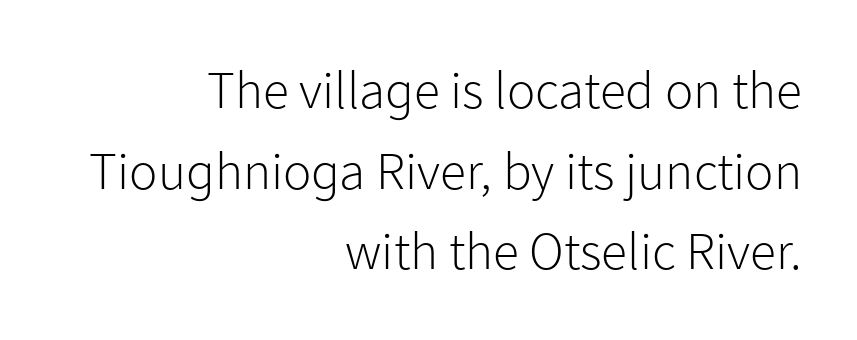
Q: Is the text bold? A: No.
Q: Is the text italic (slanted)? A: No, it is upright.
Q: Is the typeface a serif or a sans-serif typeface? A: Sans-serif.
Q: Is the text underlined? A: No.
Q: How is the paragraph aligned? A: Right-aligned.
Q: Is the spacing between letters normal or unusually wide? A: Normal.
Q: Is the spacing between lines tight, normal or loose? A: Normal.
Q: Width (condensed, normal, or wide)? A: Normal.
Q: Stroke contrast? A: Low.
Q: x-height? A: Medium.
Q: Monospaced? A: No.
